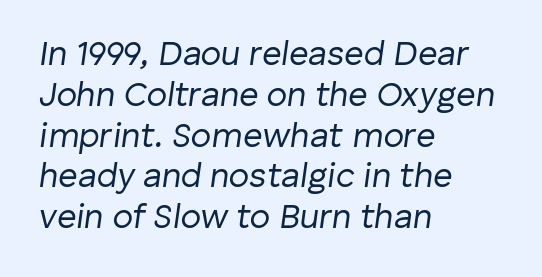
These lines are rendered in a variable-pitch font. Is the block centered? No — it sits flush against the left margin. No extra tracking has been applied to these lines. The font's italic variant was chosen for this text. Rule under the text: the space is simply empty. These glyphs show unthickened strokes, regular width or finer.
